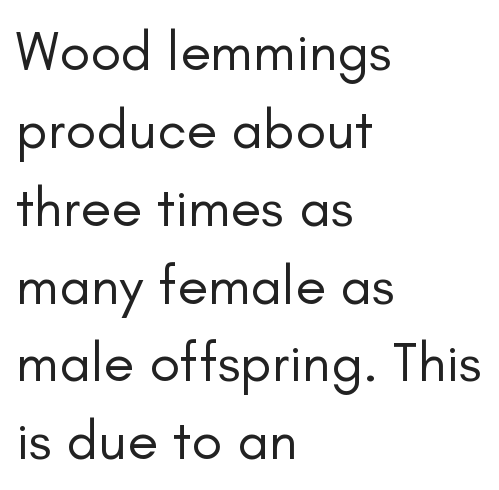
Q: Is the text bold? A: No.
Q: Is the text italic (slanted)? A: No, it is upright.
Q: Is the typeface a serif or a sans-serif typeface? A: Sans-serif.
Q: Is the text underlined? A: No.
Q: How is the paragraph aligned? A: Left-aligned.
Q: Is the spacing between letters normal or unusually wide? A: Normal.
Q: Is the spacing between lines tight, normal or loose? A: Normal.
Q: Width (condensed, normal, or wide)? A: Normal.
Q: Stroke contrast? A: Low.
Q: x-height? A: Small.
Q: Monospaced? A: No.
